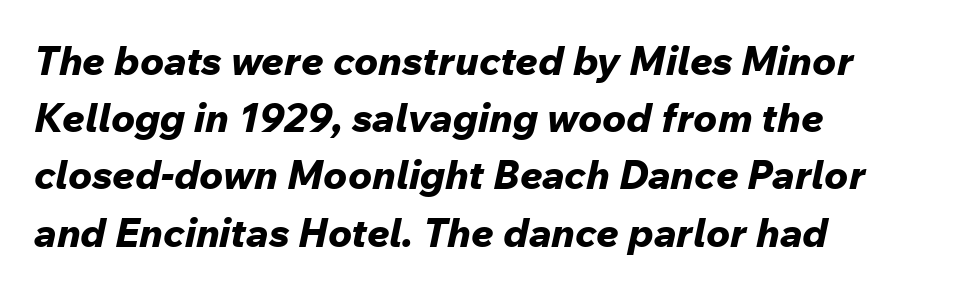
The image shows 40 px bold type, italic (leaning right); set left-aligned, normal line spacing (1.43x), normal letter spacing, not underlined; low stroke contrast and a medium x-height.
